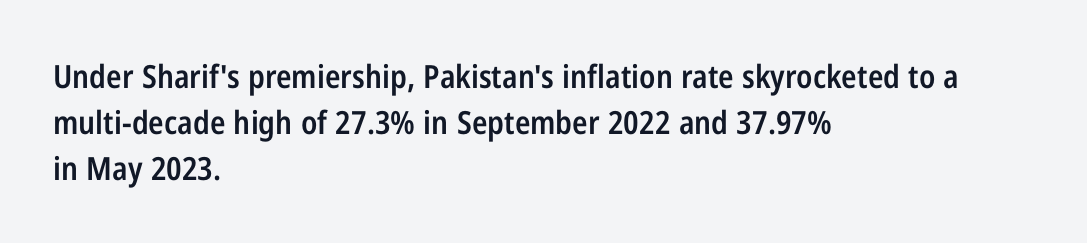
The image shows 32 px semibold, condensed sans-serif type, upright; set left-aligned, normal line spacing (1.43x), normal letter spacing, not underlined; low stroke contrast and a medium x-height.
